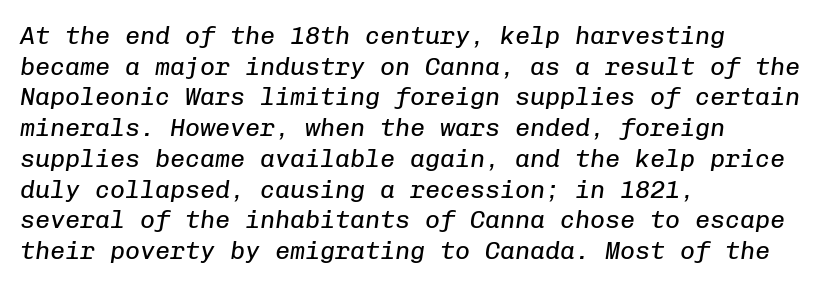
The whole block is typeset with a tilt. A clean baseline with only descenders dipping below it. The strokes carry an ordinary text weight at most. The rag falls on the right side of this text block.
